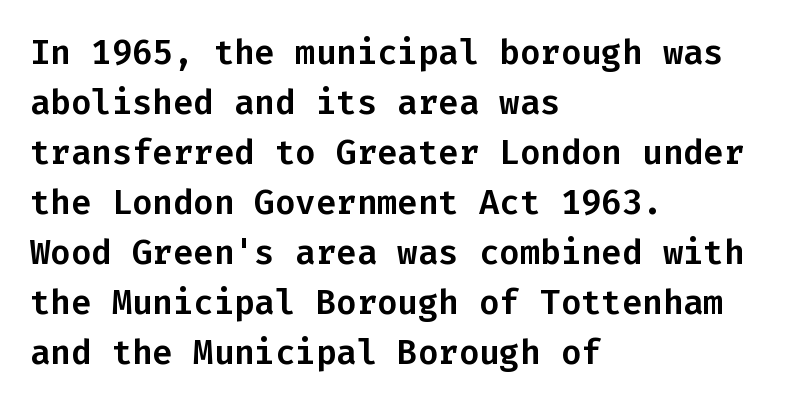
The image shows 34 px sans-serif type, upright, monospaced; set left-aligned, normal line spacing (1.47x), normal letter spacing, not underlined; low stroke contrast and a medium x-height.
